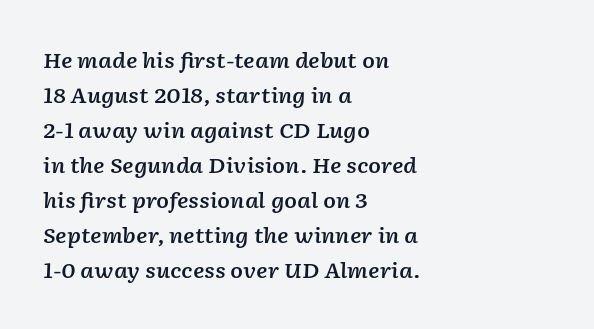
{"italic": "yes", "lean": "right", "slant_degrees": 2, "bold": "semi", "underline": "no", "align": "left", "line_spacing": "normal", "line_spacing_ratio": 1.67, "letter_spacing": "normal", "letter_spacing_em": 0.0, "glyph_px": 21}
